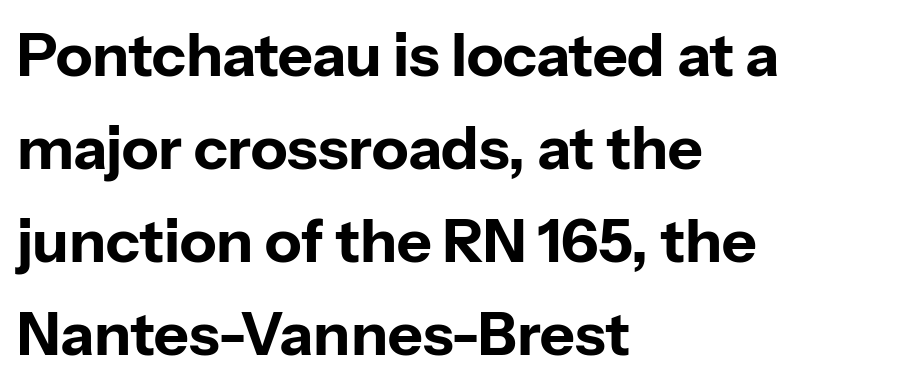
{"serif": "no", "italic": "no", "bold": "yes", "weight": "bold", "width": "normal", "stroke_contrast": "low", "x_height": "medium", "monospaced": "no", "underline": "no", "align": "left", "line_spacing": "normal", "line_spacing_ratio": 1.55, "letter_spacing": "normal", "letter_spacing_em": 0.0, "glyph_px": 60}
